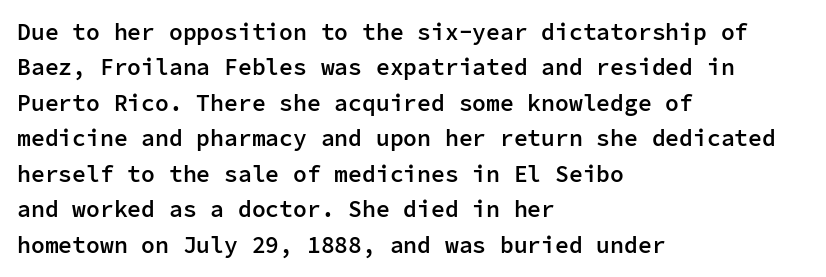
{"italic": "no", "bold": "semi", "underline": "no", "align": "left", "line_spacing": "normal", "line_spacing_ratio": 1.54, "letter_spacing": "normal", "letter_spacing_em": 0.0, "glyph_px": 23}
